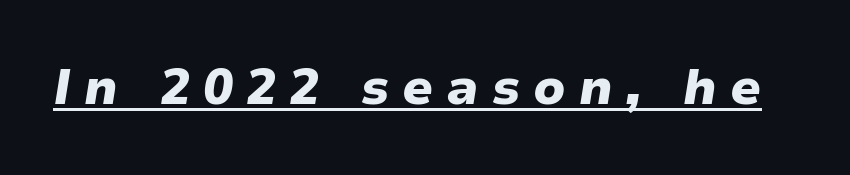
The image shows 50 px heavy type, italic (leaning right); set unusually wide letter spacing (+0.26 em), underlined; low stroke contrast and a medium x-height.
